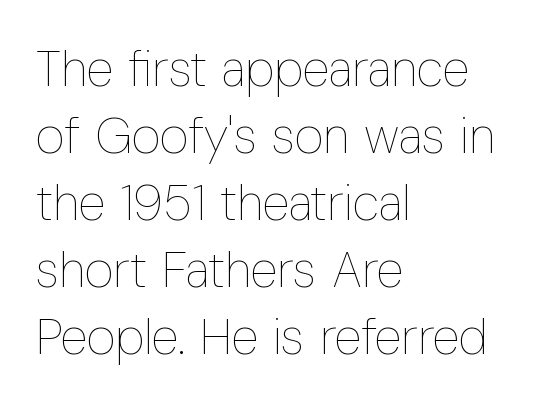
Q: Is the text bold? A: No.
Q: Is the text italic (slanted)? A: No, it is upright.
Q: Is the text underlined? A: No.
Q: How is the paragraph aligned? A: Left-aligned.
Q: Is the spacing between letters normal or unusually wide? A: Normal.
Q: Is the spacing between lines tight, normal or loose? A: Normal.
Q: Width (condensed, normal, or wide)? A: Condensed.
Q: Stroke contrast? A: Low.
Q: x-height? A: Medium.
Q: Monospaced? A: No.
